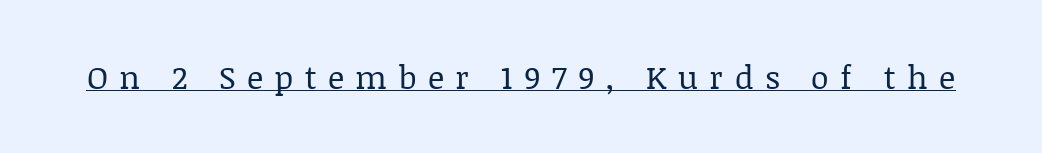
Q: Is the text bold? A: No.
Q: Is the text italic (slanted)? A: No, it is upright.
Q: Is the typeface a serif or a sans-serif typeface? A: Serif.
Q: Is the text underlined? A: Yes.
Q: Is the spacing between letters normal or unusually wide? A: Unusually wide.
Q: Width (condensed, normal, or wide)? A: Normal.
Q: Stroke contrast? A: Low.
Q: x-height? A: Large.
Q: Monospaced? A: No.
